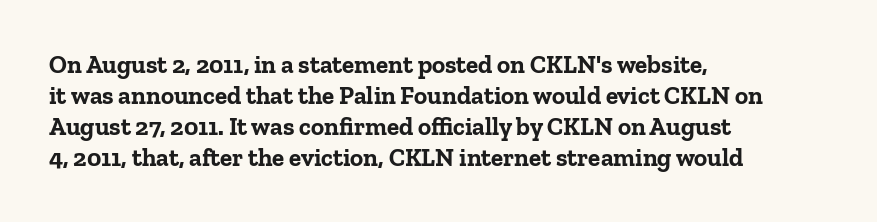
{"italic": "no", "bold": "yes", "underline": "no", "align": "left", "line_spacing_ratio": 1.24, "letter_spacing": "normal", "letter_spacing_em": 0.0, "glyph_px": 25}
